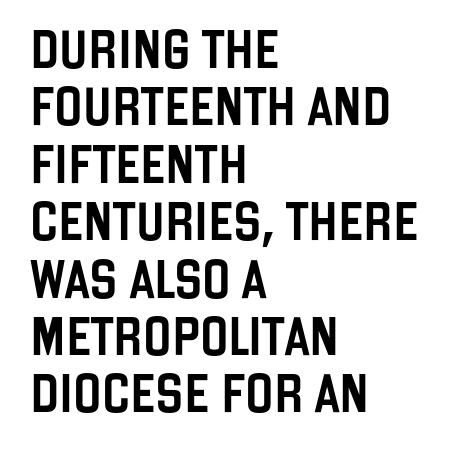
Q: Is the text italic (slanted)? A: No, it is upright.
Q: Is the typeface a serif or a sans-serif typeface? A: Sans-serif.
Q: Is the text underlined? A: No.
Q: How is the paragraph aligned? A: Left-aligned.
Q: Is the spacing between letters normal or unusually wide? A: Normal.
Q: Is the spacing between lines tight, normal or loose? A: Normal.
Q: Width (condensed, normal, or wide)? A: Condensed.
Q: Stroke contrast? A: Low.
Q: x-height? A: Large.
Q: Monospaced? A: No.
